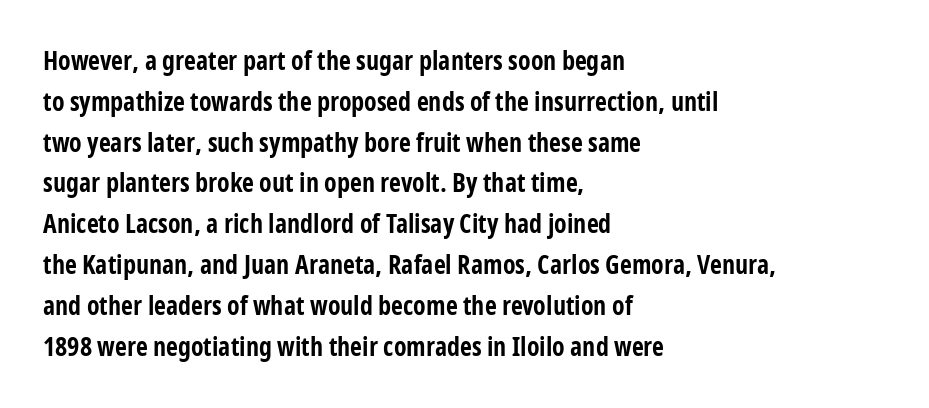
{"italic": "no", "bold": "yes", "underline": "no", "align": "left", "line_spacing": "normal", "line_spacing_ratio": 1.57, "letter_spacing": "normal", "letter_spacing_em": 0.0, "glyph_px": 26}
